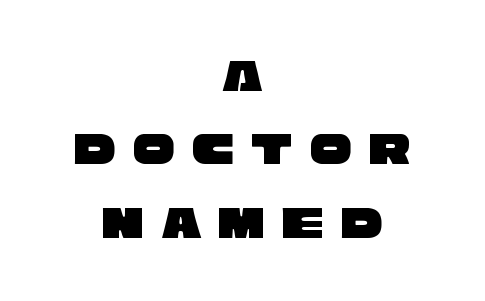
The image shows 47 px wide sans-serif type; set centered, normal line spacing (1.56x), unusually wide letter spacing (+0.36 em), not underlined; low stroke contrast and a large x-height.
